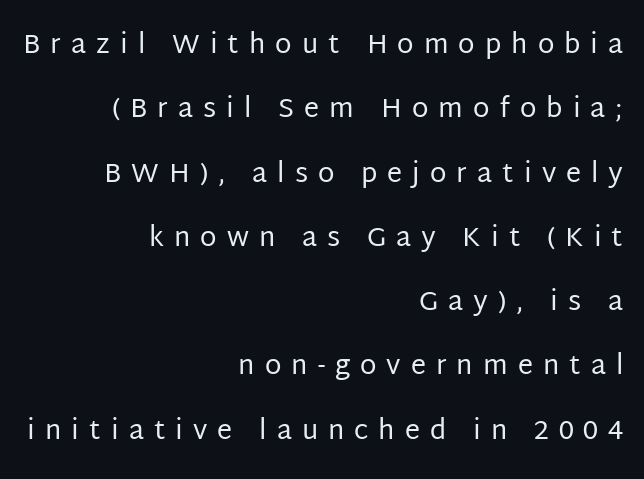
Q: Is the text bold? A: No.
Q: Is the text italic (slanted)? A: No, it is upright.
Q: Is the text underlined? A: No.
Q: How is the paragraph aligned? A: Right-aligned.
Q: Is the spacing between letters normal or unusually wide? A: Unusually wide.
Q: Is the spacing between lines tight, normal or loose? A: Loose.
